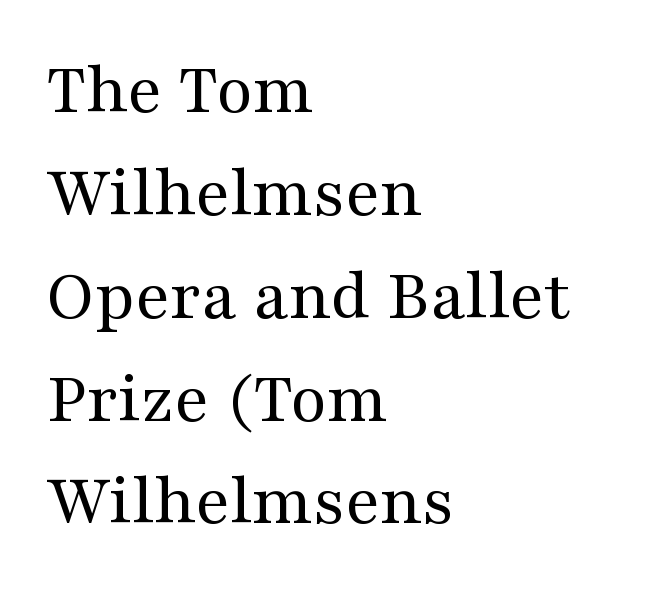
Q: Is the text bold? A: No.
Q: Is the text italic (slanted)? A: No, it is upright.
Q: Is the typeface a serif or a sans-serif typeface? A: Serif.
Q: Is the text underlined? A: No.
Q: How is the paragraph aligned? A: Left-aligned.
Q: Is the spacing between letters normal or unusually wide? A: Normal.
Q: Is the spacing between lines tight, normal or loose? A: Normal.
Q: Width (condensed, normal, or wide)? A: Wide.
Q: Stroke contrast? A: Medium.
Q: x-height? A: Medium.
Q: Monospaced? A: No.
